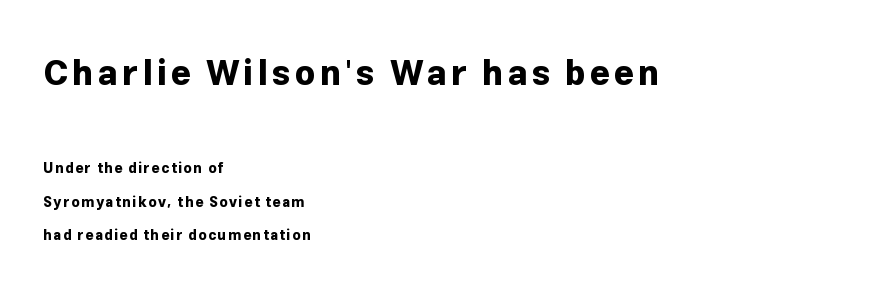
Quick note: interline space is abundant. Ordinary non-slanted type is in use. Notice how thick the strokes are: this is what a full bold looks like. Character widths vary here, with narrow letters taking less room than wide ones.
